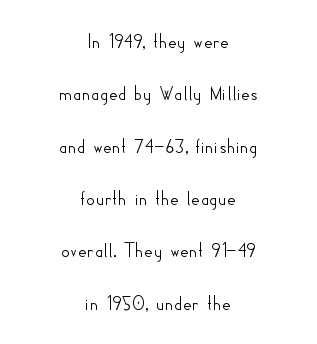
{"italic": "no", "underline": "no", "align": "center", "line_spacing": "loose", "line_spacing_ratio": 2.38, "letter_spacing": "normal", "letter_spacing_em": 0.0, "glyph_px": 22}
